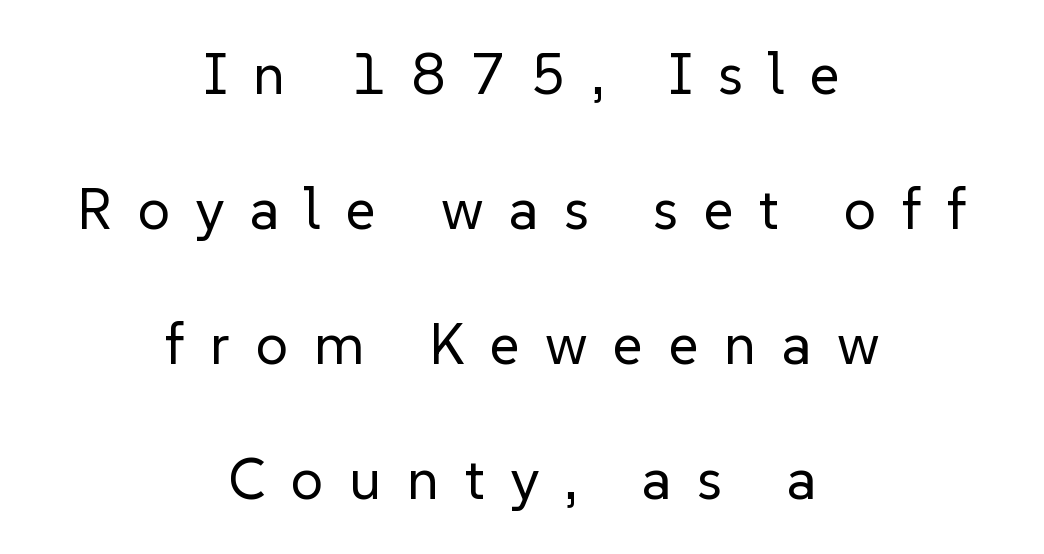
Q: Is the text bold? A: No.
Q: Is the text italic (slanted)? A: No, it is upright.
Q: Is the typeface a serif or a sans-serif typeface? A: Sans-serif.
Q: Is the text underlined? A: No.
Q: How is the paragraph aligned? A: Centered.
Q: Is the spacing between letters normal or unusually wide? A: Unusually wide.
Q: Is the spacing between lines tight, normal or loose? A: Loose.
Q: Width (condensed, normal, or wide)? A: Normal.
Q: Stroke contrast? A: Low.
Q: x-height? A: Medium.
Q: Monospaced? A: No.
